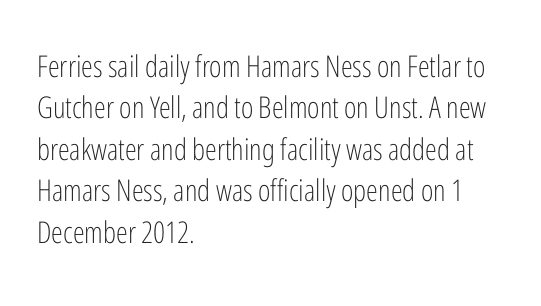
{"serif": "no", "italic": "no", "bold": "no", "weight": "light", "width": "condensed", "stroke_contrast": "low", "x_height": "medium", "monospaced": "no", "underline": "no", "align": "left", "line_spacing": "normal", "line_spacing_ratio": 1.38, "letter_spacing": "normal", "letter_spacing_em": 0.0, "glyph_px": 30}
